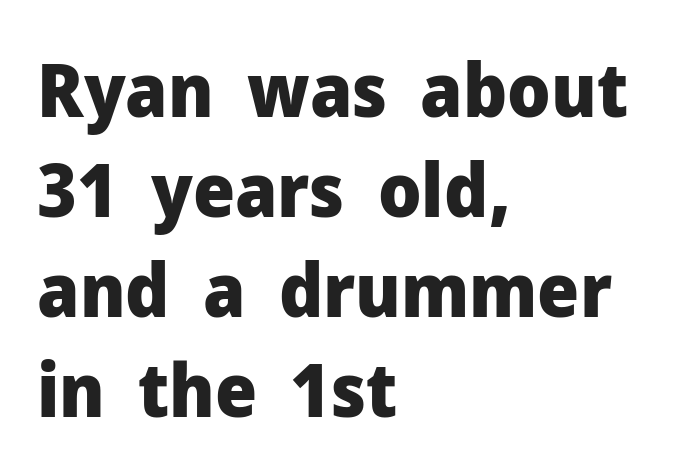
{"serif": "no", "italic": "no", "bold": "yes", "weight": "heavy", "width": "normal", "stroke_contrast": "low", "x_height": "medium", "monospaced": "no", "underline": "no", "align": "left", "line_spacing": "normal", "line_spacing_ratio": 1.35, "letter_spacing": "normal", "letter_spacing_em": 0.0, "glyph_px": 74}
